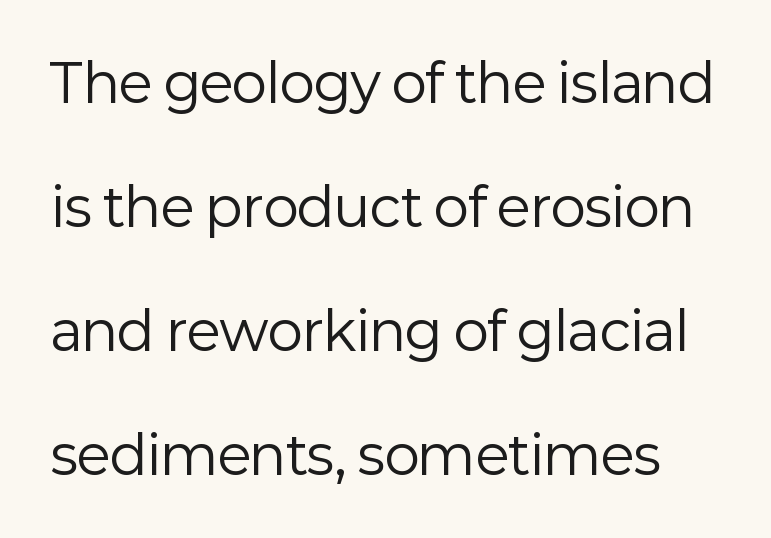
{"serif": "no", "italic": "no", "bold": "no", "weight": "regular", "width": "normal", "stroke_contrast": "low", "x_height": "medium", "monospaced": "no", "underline": "no", "line_spacing": "loose", "line_spacing_ratio": 2.34, "letter_spacing": "normal", "letter_spacing_em": 0.0, "glyph_px": 53}
